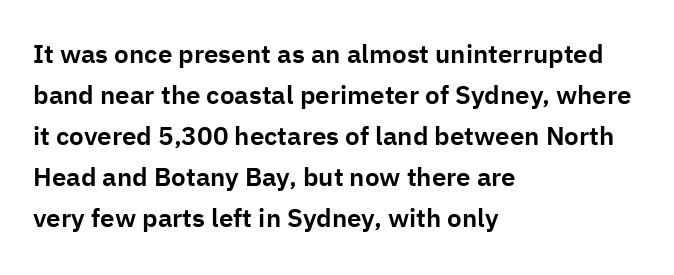
{"italic": "no", "underline": "no", "align": "left", "line_spacing": "normal", "line_spacing_ratio": 1.58, "letter_spacing": "normal", "letter_spacing_em": 0.0, "glyph_px": 26}
